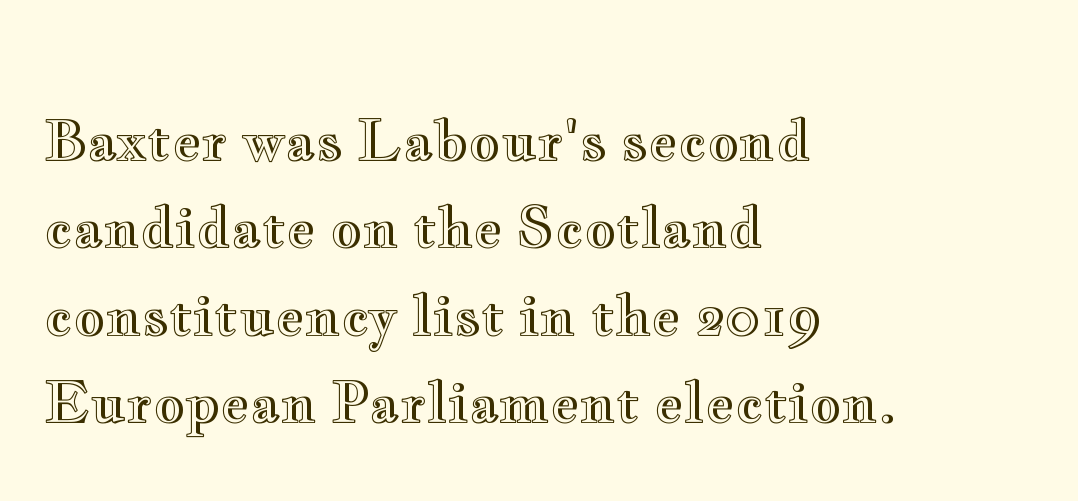
{"italic": "no", "width": "wide", "x_height": "small", "monospaced": "no", "underline": "no", "align": "left", "line_spacing": "normal", "line_spacing_ratio": 1.59, "letter_spacing": "normal", "letter_spacing_em": 0.0, "glyph_px": 55}
